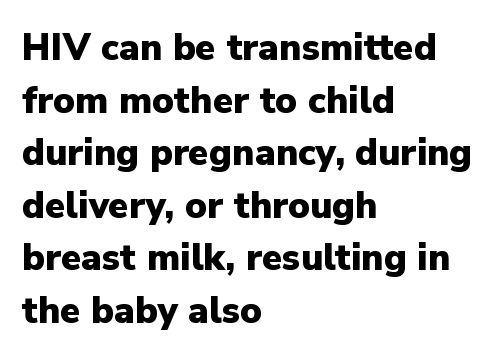
Q: Is the text bold? A: Yes.
Q: Is the text italic (slanted)? A: No, it is upright.
Q: Is the typeface a serif or a sans-serif typeface? A: Sans-serif.
Q: Is the text underlined? A: No.
Q: How is the paragraph aligned? A: Left-aligned.
Q: Is the spacing between letters normal or unusually wide? A: Normal.
Q: Is the spacing between lines tight, normal or loose? A: Normal.
Q: Width (condensed, normal, or wide)? A: Normal.
Q: Stroke contrast? A: Low.
Q: x-height? A: Medium.
Q: Monospaced? A: No.
